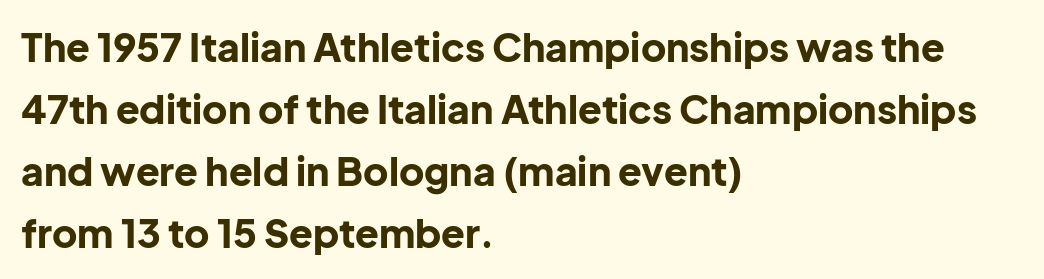
Q: Is the text bold? A: Yes.
Q: Is the text italic (slanted)? A: No, it is upright.
Q: Is the typeface a serif or a sans-serif typeface? A: Sans-serif.
Q: Is the text underlined? A: No.
Q: How is the paragraph aligned? A: Left-aligned.
Q: Is the spacing between letters normal or unusually wide? A: Normal.
Q: Is the spacing between lines tight, normal or loose? A: Normal.
Q: Width (condensed, normal, or wide)? A: Normal.
Q: Stroke contrast? A: Low.
Q: x-height? A: Medium.
Q: Monospaced? A: No.
